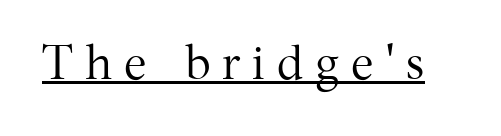
The image shows 48 px regular-weight serif type, upright; set unusually wide letter spacing (+0.25 em), underlined; medium stroke contrast and a medium x-height.
